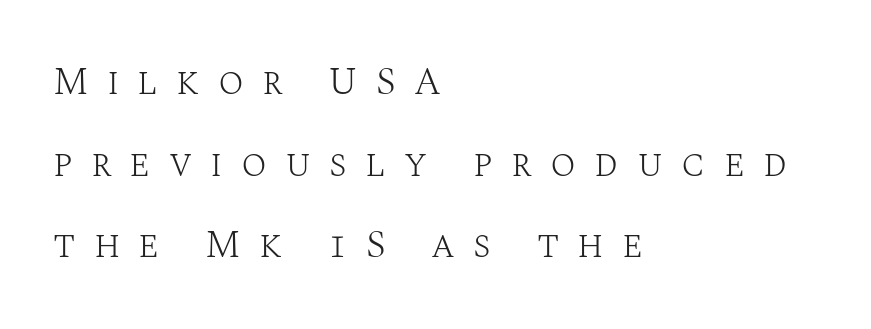
Tall strokes in this sample are plumb rather than angled. There is plenty of visible air inserted between adjacent glyphs. Horizontal alignment here is leftward, the default for most running prose. The foot of each line stays bare and open. The leading is generous, giving the passage an open texture.
